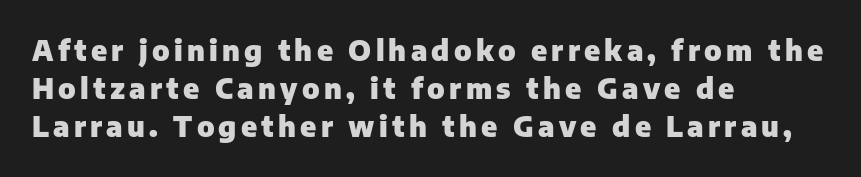
These lines carry a lot of weight — the face is fully bold. It's the straight-up-and-down kind of type. Font category for this specimen: sans-serif. Has an underline been added? It has not.
